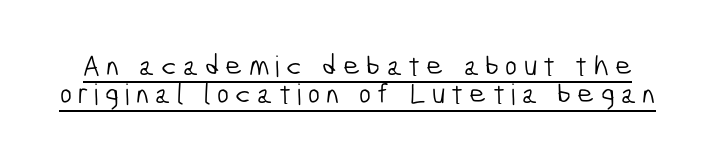
{"serif": "no", "bold": "no", "weight": "light", "width": "condensed", "stroke_contrast": "low", "x_height": "medium", "monospaced": "no", "underline": "yes", "line_spacing": "tight", "line_spacing_ratio": 0.98, "letter_spacing": "wide", "letter_spacing_em": 0.21, "glyph_px": 29}
